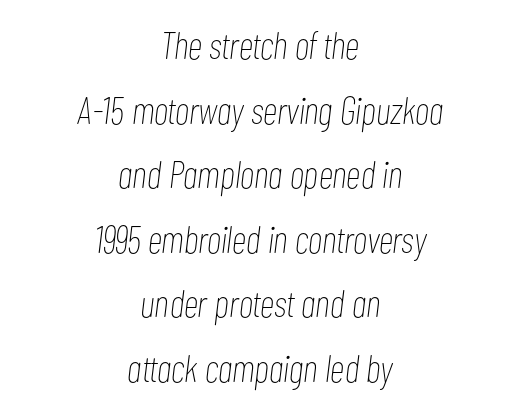
The image shows 38 px thin, condensed type, italic (leaning right); set centered, normal line spacing (1.7x), normal letter spacing, not underlined; low stroke contrast and a medium x-height.
